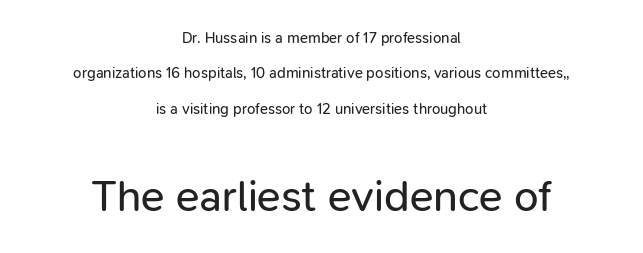
{"serif": "no", "italic": "no", "bold": "no", "weight": "regular", "width": "normal", "stroke_contrast": "low", "x_height": "medium", "monospaced": "no", "underline": "no", "align": "center", "line_spacing": "loose", "line_spacing_ratio": 2.36, "letter_spacing": "normal", "letter_spacing_em": 0.0, "larger_block": "second", "size_ratio": 2.93, "glyph_px": 44}
